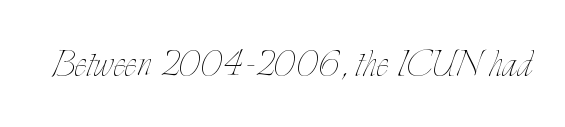
The strokes carry an ordinary text weight at most. The passage shown has conventional tracking throughout. Quick note: underline off.
